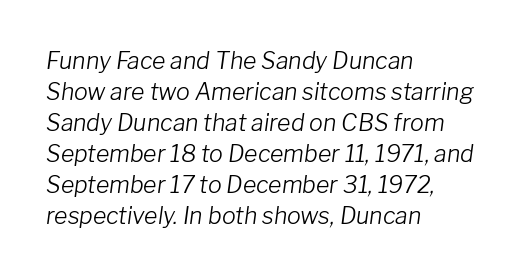
{"italic": "yes", "lean": "right", "slant_degrees": 8, "bold": "no", "underline": "no", "align": "left", "line_spacing": "normal", "line_spacing_ratio": 1.35, "letter_spacing": "normal", "letter_spacing_em": 0.0, "glyph_px": 23}
